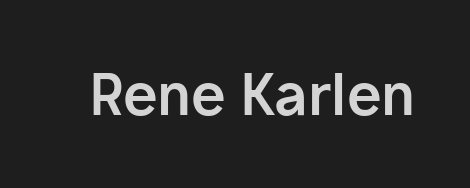
{"serif": "no", "italic": "no", "bold": "yes", "weight": "bold", "width": "normal", "stroke_contrast": "low", "x_height": "medium", "monospaced": "no", "underline": "no", "letter_spacing": "normal", "letter_spacing_em": 0.0, "glyph_px": 56}
